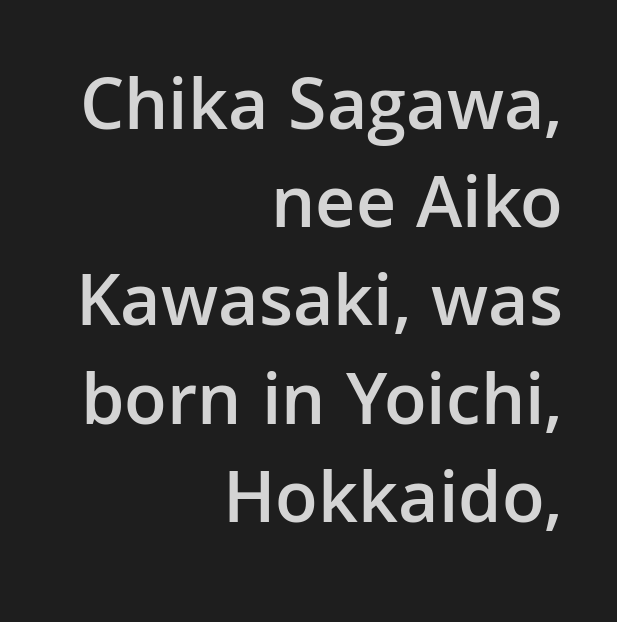
{"serif": "no", "italic": "no", "bold": "semi", "weight": "semibold", "width": "normal", "stroke_contrast": "low", "x_height": "medium", "monospaced": "no", "underline": "no", "align": "right", "line_spacing": "normal", "line_spacing_ratio": 1.31, "letter_spacing": "normal", "letter_spacing_em": 0.0, "glyph_px": 75}
